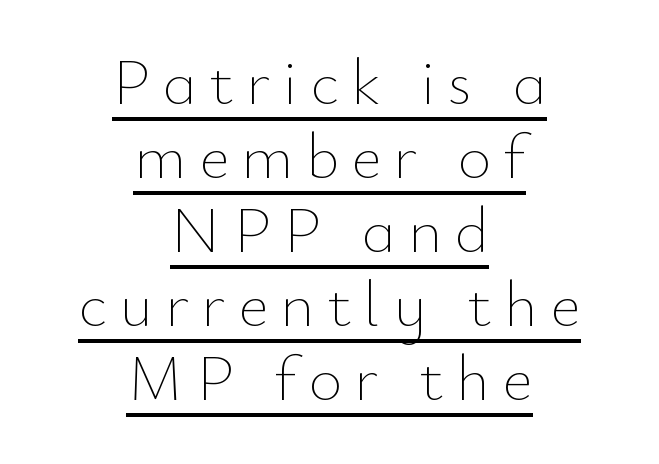
{"italic": "no", "bold": "no", "weight": "thin", "width": "normal", "stroke_contrast": "low", "x_height": "small", "monospaced": "no", "underline": "yes", "align": "center", "line_spacing": "tight", "line_spacing_ratio": 1.14, "glyph_px": 65}
